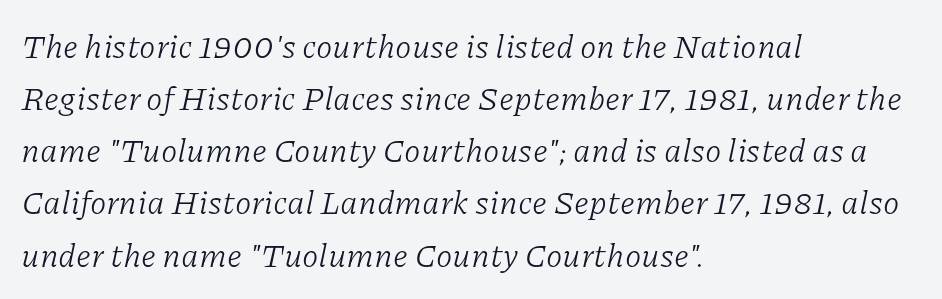
{"serif": "yes", "italic": "yes", "lean": "right", "slant_degrees": 11, "bold": "no", "weight": "light", "width": "normal", "stroke_contrast": "low", "x_height": "medium", "monospaced": "no", "underline": "no", "align": "left", "line_spacing": "normal", "line_spacing_ratio": 1.58, "letter_spacing": "normal", "letter_spacing_em": 0.0, "glyph_px": 33}
